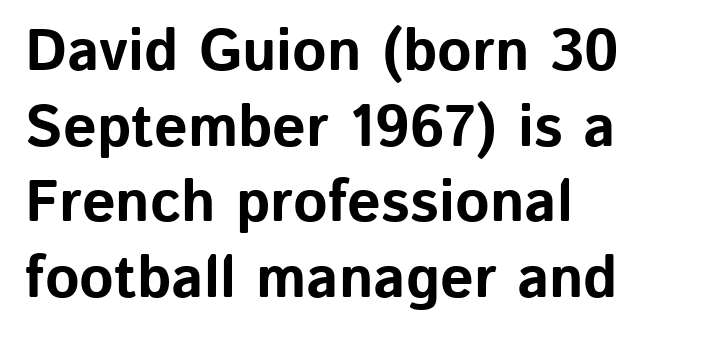
In terms of posture, this sample is upright. These lines are rendered in a variable-pitch font. Glance below the letters and you will spot only blank space. Compared with typical paragraphs, the rows here are spaced about the same.
